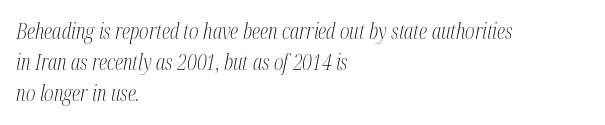
Anything drawn beneath the words? Only blank space. Leftover space on each line is placed entirely after the last word. These glyphs show unthickened strokes, regular width or finer. Quick note: interline space is typical. The horizontal fit of the characters is conventional and even. These lines were composed using italics.
